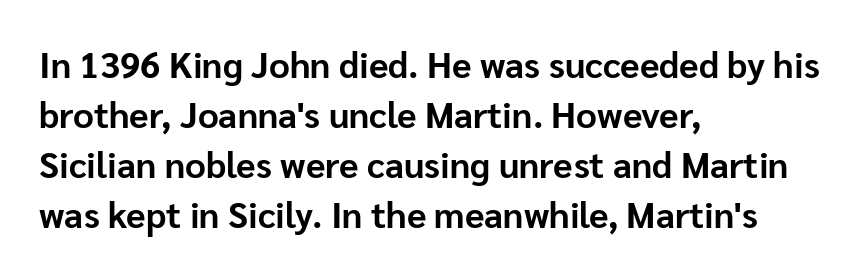
The image shows 36 px bold sans-serif type, upright; set left-aligned, normal line spacing (1.39x), normal letter spacing, not underlined; low stroke contrast and a medium x-height.
